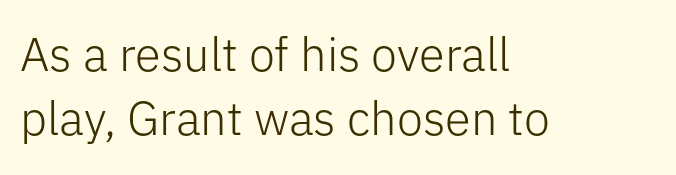
{"serif": "no", "italic": "no", "bold": "no", "weight": "light", "width": "normal", "stroke_contrast": "low", "x_height": "medium", "monospaced": "no", "underline": "no", "align": "left", "line_spacing": "normal", "line_spacing_ratio": 1.36, "letter_spacing": "normal", "letter_spacing_em": 0.0, "glyph_px": 47}
